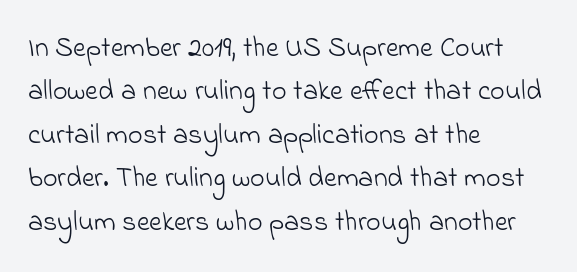
Line beginnings align vertically; line endings do not. Do the characters align in a grid? No, the font is proportional. The gap between lines stays unmarked. Nothing unusual about the tracking: characters are spaced as the font intends. The font family rendered here belongs to the sans-serif group.
